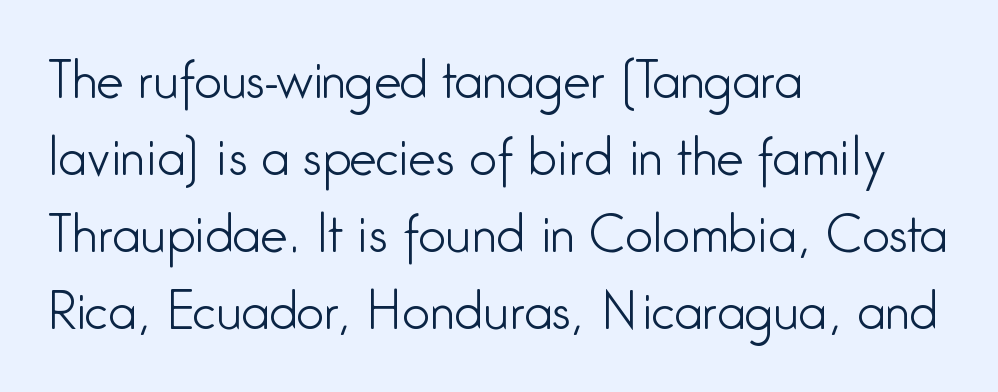
Think standard paragraph weight, or any step lighter than that. Line starts are locked; line ends wander. Quick note: underline off. Leading: standard. Classification — sans serif. The passage shown is typed in a proportional face where columns would drift.
